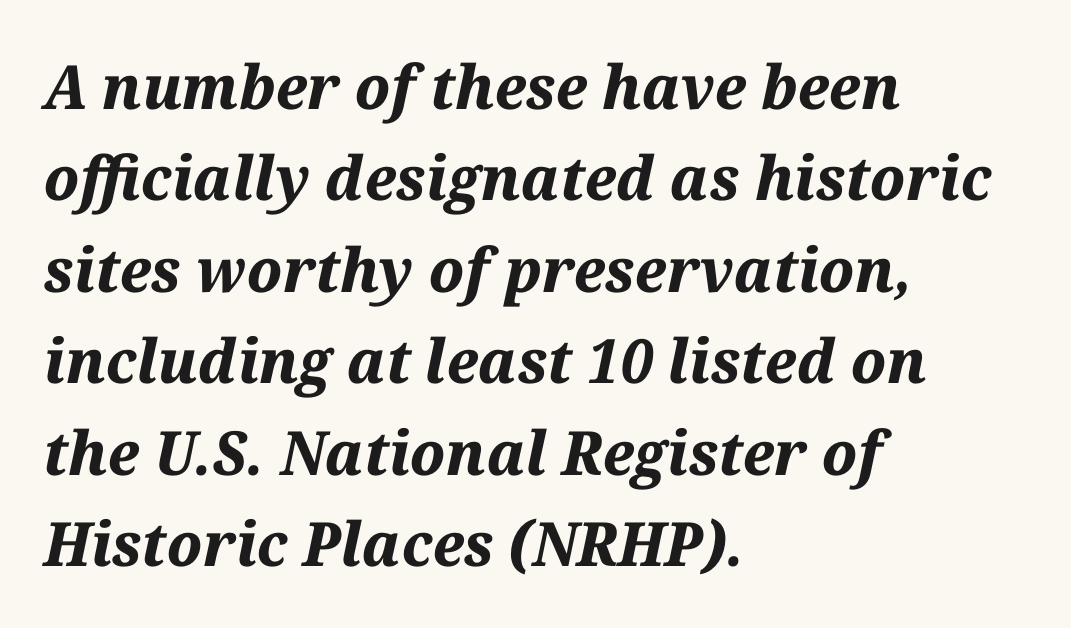
The lines are quadded left. Here the designer chose a conventional face with non-uniform glyph widths. In terms of weight, the rendering is a true, heavy bold. Check the space under the baseline: it is left empty. Students, observe: this is what conventionally led text looks like. Is the letter spacing exaggerated? No — it looks like the ordinary default.
